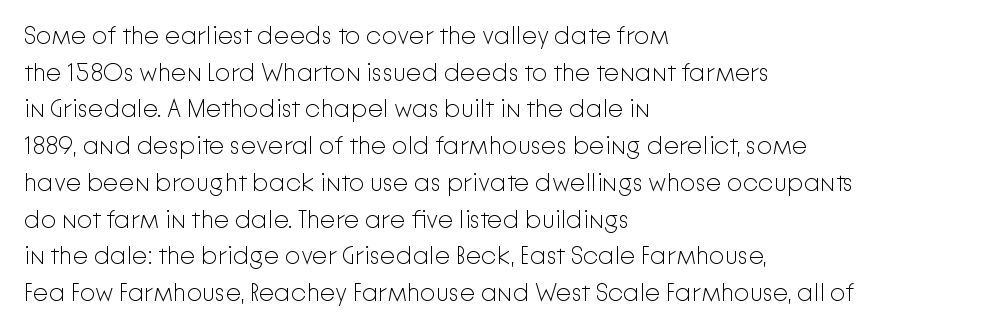
Q: Is the text bold? A: No.
Q: Is the text italic (slanted)? A: No, it is upright.
Q: Is the text underlined? A: No.
Q: How is the paragraph aligned? A: Left-aligned.
Q: Is the spacing between letters normal or unusually wide? A: Normal.
Q: Is the spacing between lines tight, normal or loose? A: Normal.
